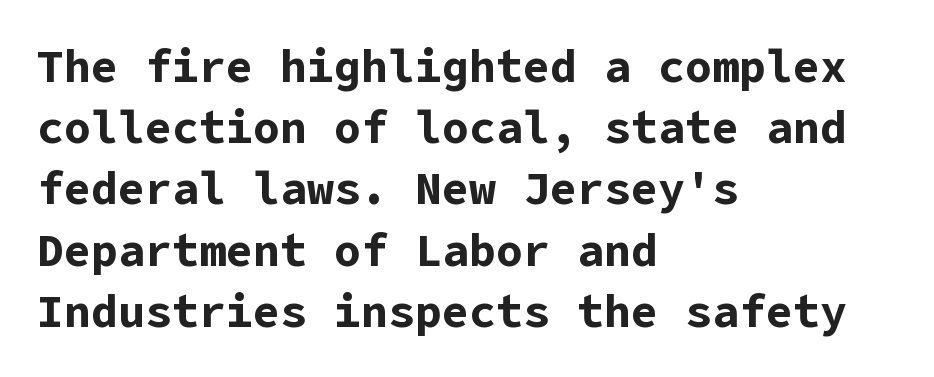
Q: Is the text bold? A: Yes.
Q: Is the text italic (slanted)? A: No, it is upright.
Q: Is the typeface a serif or a sans-serif typeface? A: Sans-serif.
Q: Is the text underlined? A: No.
Q: How is the paragraph aligned? A: Left-aligned.
Q: Is the spacing between letters normal or unusually wide? A: Normal.
Q: Is the spacing between lines tight, normal or loose? A: Normal.
Q: Width (condensed, normal, or wide)? A: Normal.
Q: Stroke contrast? A: Low.
Q: x-height? A: Medium.
